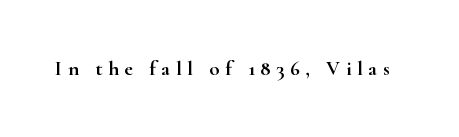
{"italic": "no", "underline": "no", "letter_spacing": "wide", "letter_spacing_em": 0.27, "glyph_px": 21}
